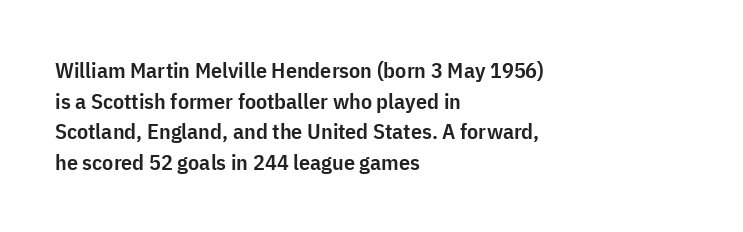
The image shows 22 px text type, upright; set left-aligned, normal line spacing (1.39x), normal letter spacing, not underlined.
